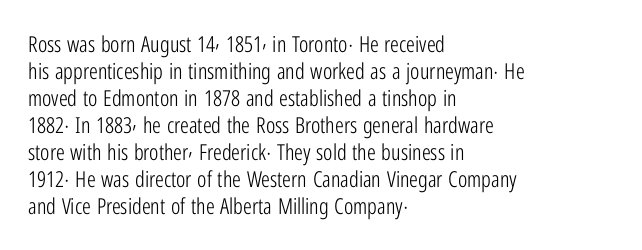
{"italic": "no", "bold": "no", "underline": "no", "align": "left", "line_spacing_ratio": 1.23, "letter_spacing": "normal", "letter_spacing_em": 0.0, "glyph_px": 22}
